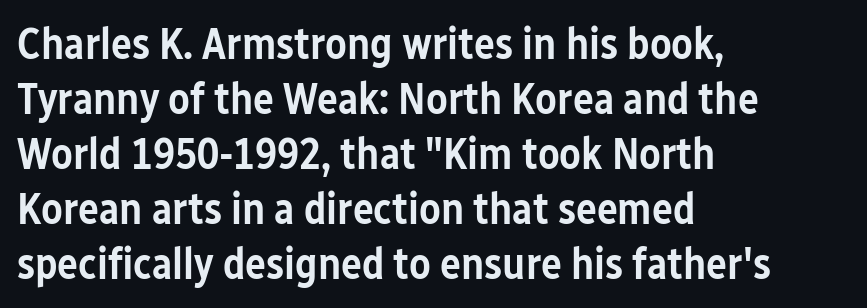
{"serif": "no", "italic": "no", "bold": "semi", "weight": "semibold", "width": "condensed", "stroke_contrast": "low", "x_height": "medium", "monospaced": "no", "underline": "no", "align": "left", "line_spacing": "normal", "line_spacing_ratio": 1.25, "letter_spacing": "normal", "letter_spacing_em": 0.0, "glyph_px": 44}
